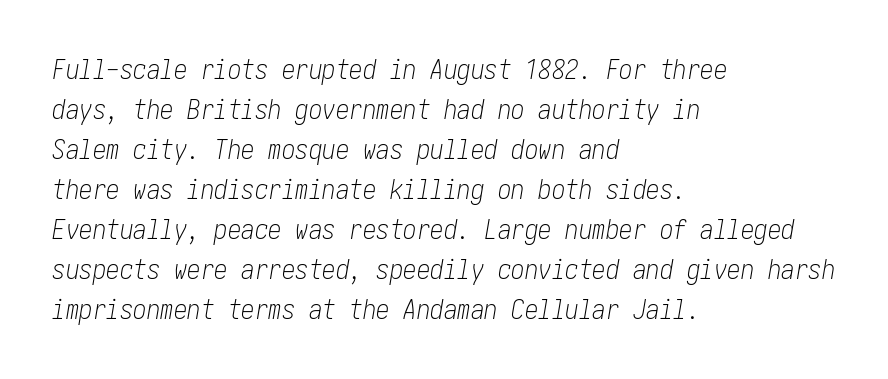
Q: Is the text bold? A: No.
Q: Is the text italic (slanted)? A: Yes, it leans right by about 10 degrees.
Q: Is the text underlined? A: No.
Q: How is the paragraph aligned? A: Left-aligned.
Q: Is the spacing between letters normal or unusually wide? A: Normal.
Q: Is the spacing between lines tight, normal or loose? A: Normal.
